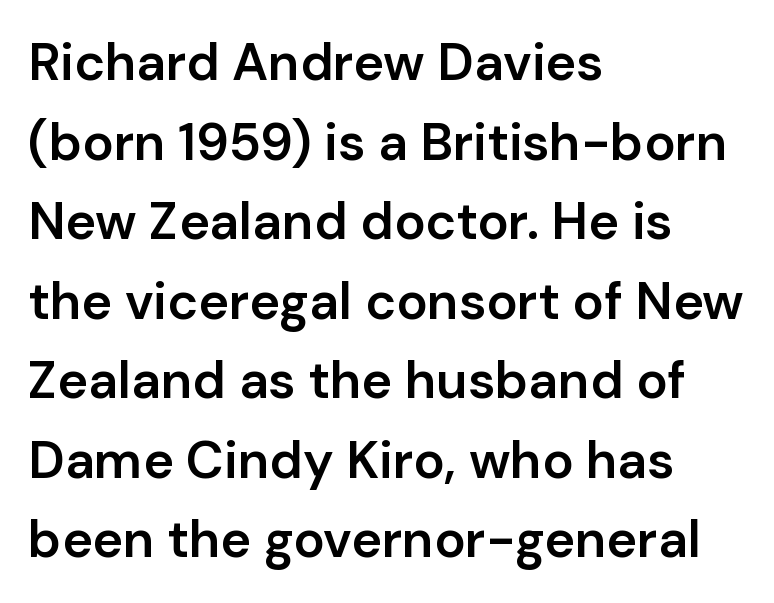
The image shows 52 px semibold sans-serif type, upright; set left-aligned, normal line spacing (1.53x), normal letter spacing, not underlined; low stroke contrast and a medium x-height.
